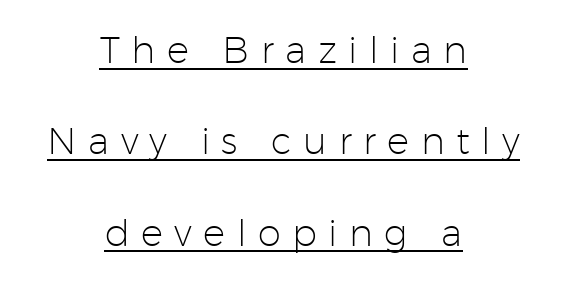
Q: Is the text bold? A: No.
Q: Is the text italic (slanted)? A: No, it is upright.
Q: Is the typeface a serif or a sans-serif typeface? A: Sans-serif.
Q: Is the text underlined? A: Yes.
Q: How is the paragraph aligned? A: Centered.
Q: Is the spacing between letters normal or unusually wide? A: Unusually wide.
Q: Is the spacing between lines tight, normal or loose? A: Loose.
Q: Width (condensed, normal, or wide)? A: Normal.
Q: Stroke contrast? A: Low.
Q: x-height? A: Medium.
Q: Monospaced? A: No.
